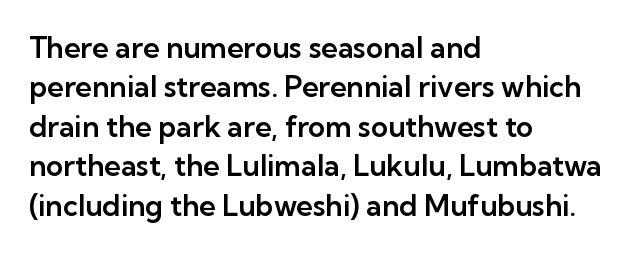
The image shows 29 px sans-serif type, upright; set left-aligned, normal line spacing (1.36x), normal letter spacing, not underlined; low stroke contrast and a medium x-height.
